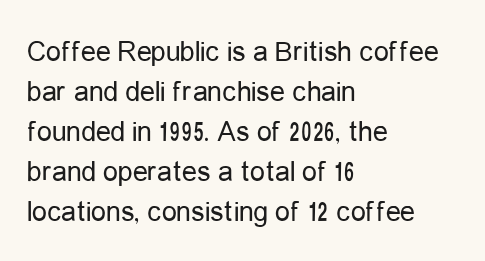
The image shows 30 px regular-weight, condensed sans-serif type, upright; set left-aligned, normal line spacing (1.33x), normal letter spacing, not underlined; low stroke contrast and a medium x-height.
